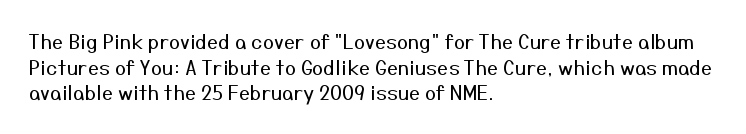
Q: Is the text bold? A: No.
Q: Is the text italic (slanted)? A: No, it is upright.
Q: Is the text underlined? A: No.
Q: How is the paragraph aligned? A: Left-aligned.
Q: Is the spacing between letters normal or unusually wide? A: Normal.
Q: Is the spacing between lines tight, normal or loose? A: Normal.
